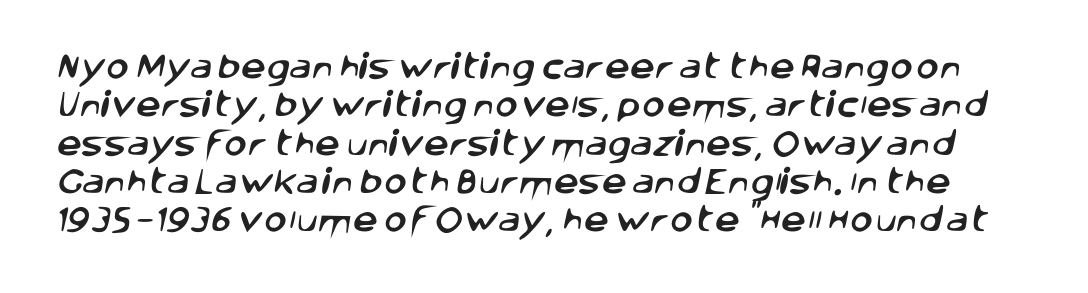
{"serif": "no", "width": "normal", "stroke_contrast": "low", "x_height": "large", "monospaced": "no", "underline": "no", "line_spacing": "normal", "line_spacing_ratio": 1.37, "letter_spacing": "normal", "letter_spacing_em": 0.0, "glyph_px": 28}
